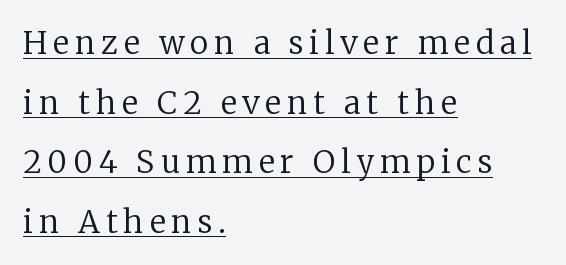
Q: Is the text bold? A: No.
Q: Is the text italic (slanted)? A: No, it is upright.
Q: Is the typeface a serif or a sans-serif typeface? A: Serif.
Q: Is the text underlined? A: Yes.
Q: How is the paragraph aligned? A: Left-aligned.
Q: Is the spacing between lines tight, normal or loose? A: Loose.
Q: Width (condensed, normal, or wide)? A: Normal.
Q: Stroke contrast? A: Low.
Q: x-height? A: Medium.
Q: Monospaced? A: No.
